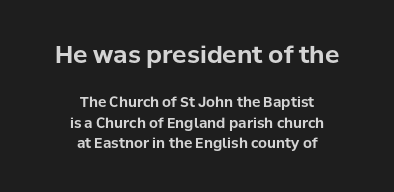
{"italic": "no", "bold": "yes", "underline": "no", "align": "center", "line_spacing": "normal", "line_spacing_ratio": 1.46, "letter_spacing": "normal", "letter_spacing_em": 0.0, "larger_block": "first", "size_ratio": 1.71, "glyph_px": 24}
